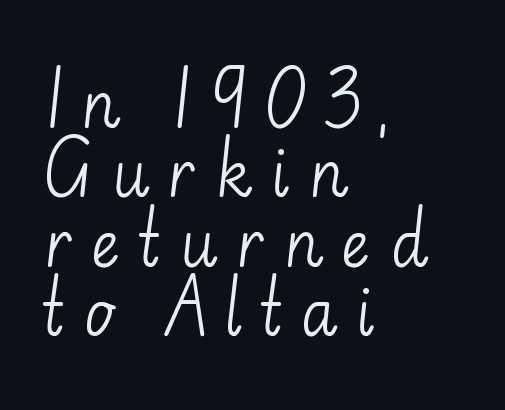
The type family on display is of the sans-serif kind. The gap between lines stays unmarked. The letters advance in unequal steps, a hallmark of proportional type. Each stroke keeps to a modest, everyday thickness or less.
